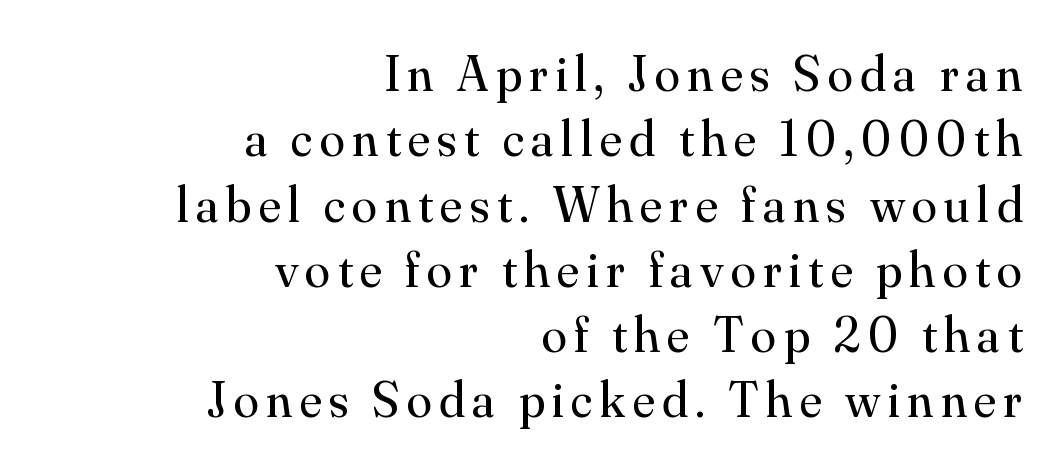
The designer went with a serif here, giving each stem small feet. Compared with a typical body face, this is equally light or lighter still. Spacing verdict: proportional, widths tailored to each character. Any mark beneath the type? The region is blank. When letters stand straight like this, we call the style roman or upright.
